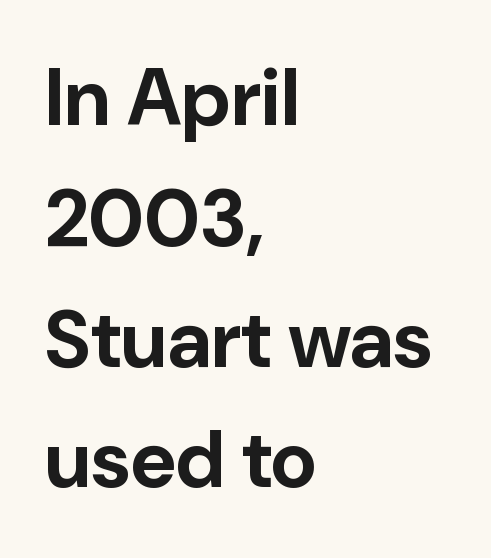
The image shows 80 px bold sans-serif type, upright; set left-aligned, normal line spacing (1.51x), normal letter spacing, not underlined; low stroke contrast and a medium x-height.
